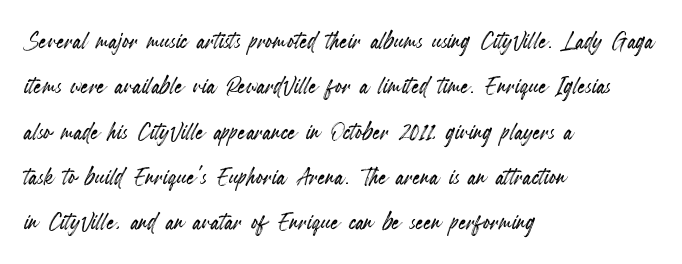
The glyphs are unaccompanied by any horizontal stroke below them. The rag falls on the right side of this text block. Note the varied advance widths — an 'i' is clearly narrower than an 'm'. The line-height multiplier appears to be the usual default. The passage shown has conventional tracking throughout.
